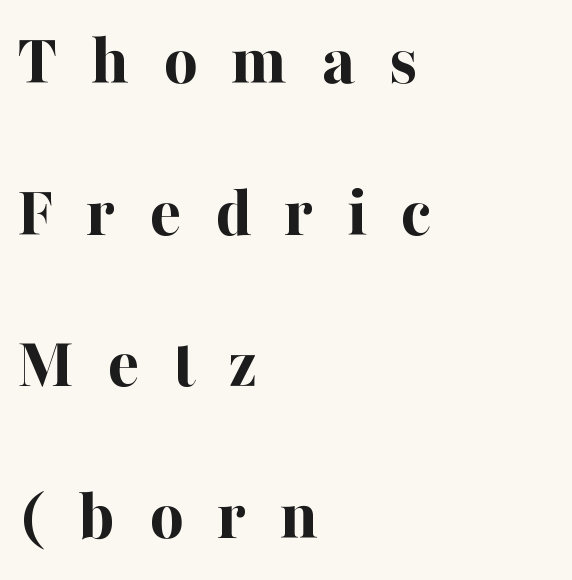
Little horizontal feet cap the strokes, marking this as serif type. Check under the words: just untouched page. The font's upright variant was chosen for this text. Characters follow at a spacing far wider than the type designer built in. How heavy is the stroke? Heavy — this is a bold.
